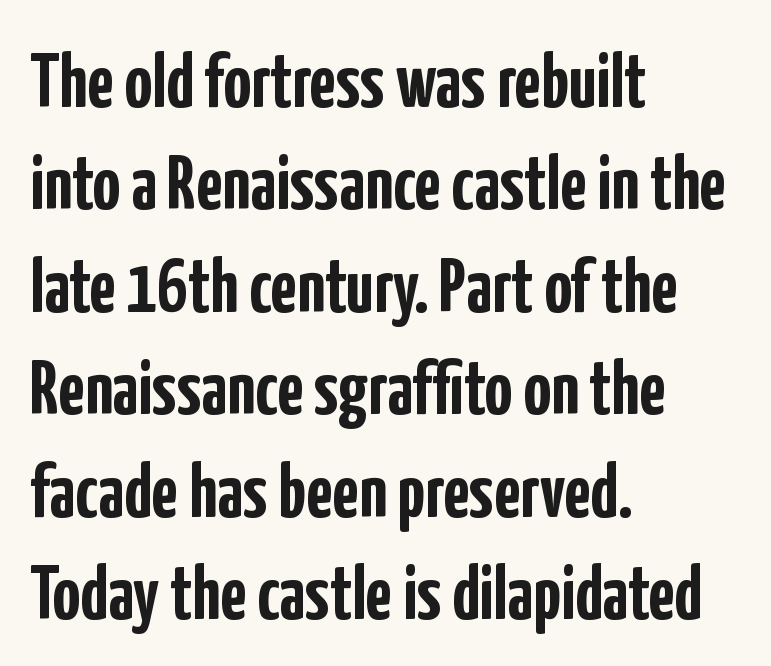
Q: Is the text bold? A: Yes.
Q: Is the text italic (slanted)? A: No, it is upright.
Q: Is the typeface a serif or a sans-serif typeface? A: Sans-serif.
Q: Is the text underlined? A: No.
Q: How is the paragraph aligned? A: Left-aligned.
Q: Is the spacing between letters normal or unusually wide? A: Normal.
Q: Is the spacing between lines tight, normal or loose? A: Normal.
Q: Width (condensed, normal, or wide)? A: Condensed.
Q: Stroke contrast? A: Low.
Q: x-height? A: Medium.
Q: Monospaced? A: No.
